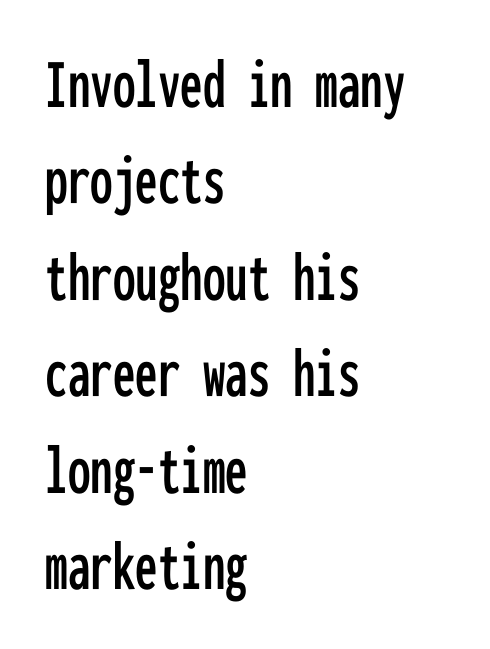
Q: Is the text italic (slanted)? A: No, it is upright.
Q: Is the typeface a serif or a sans-serif typeface? A: Sans-serif.
Q: Is the text underlined? A: No.
Q: How is the paragraph aligned? A: Left-aligned.
Q: Is the spacing between letters normal or unusually wide? A: Normal.
Q: Is the spacing between lines tight, normal or loose? A: Normal.
Q: Width (condensed, normal, or wide)? A: Condensed.
Q: Stroke contrast? A: Low.
Q: x-height? A: Medium.
Q: Monospaced? A: Yes.
